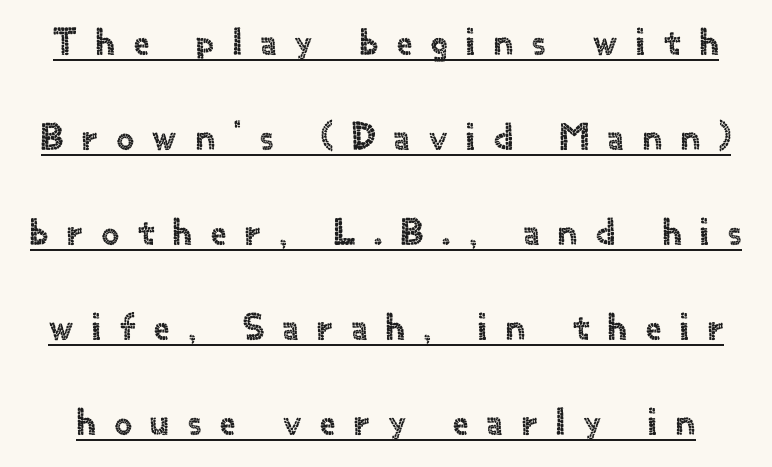
Looks like regular typesetting: each glyph gets only the width it needs. Check the space under the baseline: a stroke is drawn there. There is plenty of visible air inserted between adjacent glyphs. No feet cap the strokes, marking this as sans-serif type. Quick note: interline space is abundant.
